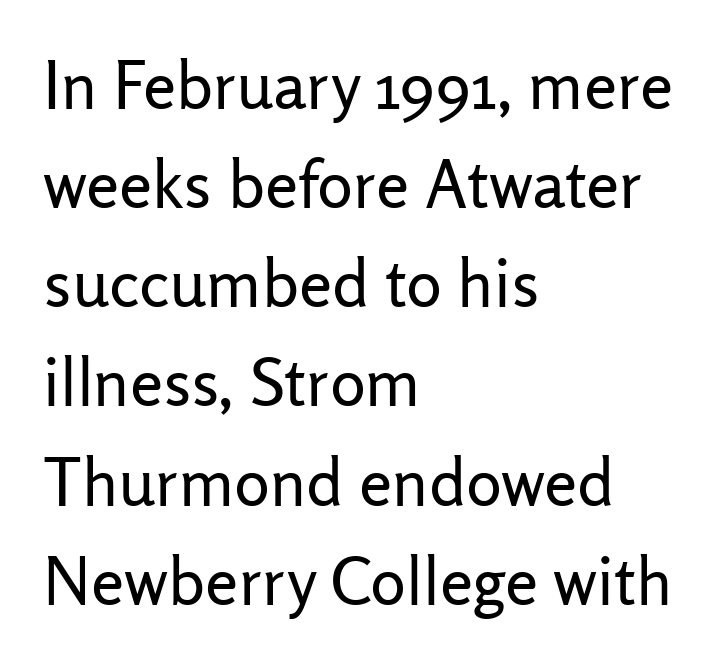
{"serif": "no", "italic": "no", "bold": "no", "weight": "regular", "width": "normal", "stroke_contrast": "low", "x_height": "medium", "monospaced": "no", "underline": "no", "align": "left", "line_spacing": "normal", "line_spacing_ratio": 1.48, "letter_spacing": "normal", "letter_spacing_em": 0.0, "glyph_px": 67}
